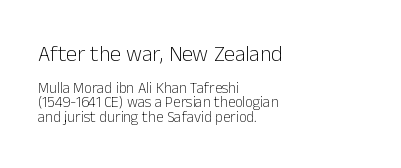
Q: Is the text bold? A: No.
Q: Is the text italic (slanted)? A: No, it is upright.
Q: Is the text underlined? A: No.
Q: How is the paragraph aligned? A: Left-aligned.
Q: Is the spacing between letters normal or unusually wide? A: Normal.
Q: Is the spacing between lines tight, normal or loose? A: Tight.
Q: Which block of text is set in a larger size, the first (top) or the second (bottom)? A: The first (top) one.
